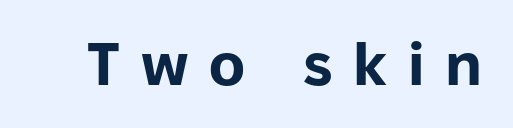
The image shows 60 px bold sans-serif type, upright; set unusually wide letter spacing (+0.35 em), not underlined; low stroke contrast and a medium x-height.
